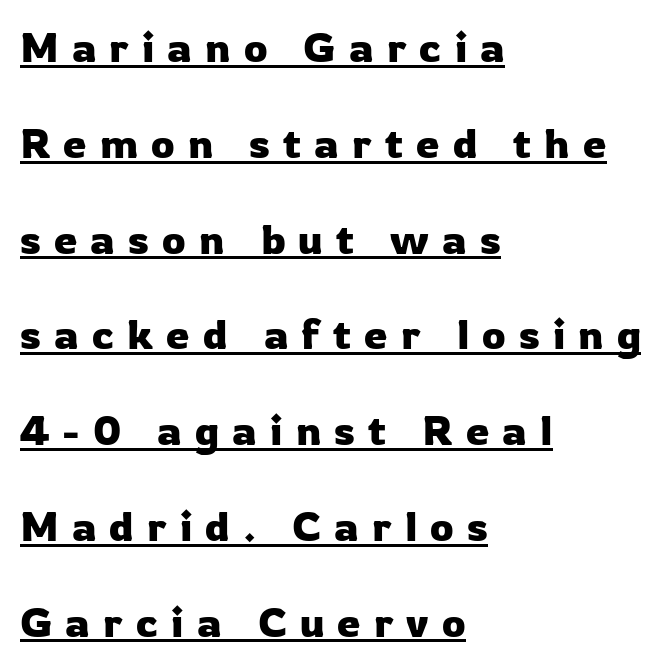
Glyph-to-glyph distance is far greater than everyday printed text. A sans-serif font was chosen for this passage. Short and long lines alike share a common starting point at left. Underlining? Definitely there. Each letter keeps its own natural width here, so spacing adapts to shape. The lettering holds an erect, upright posture throughout.
